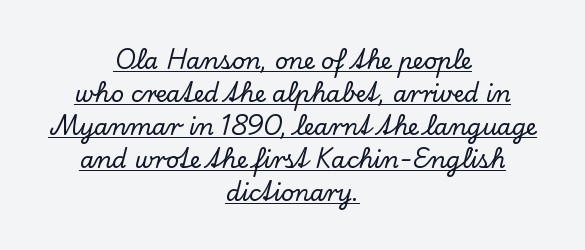
Q: Is the text italic (slanted)? A: Yes.
Q: Is the text underlined? A: Yes.
Q: How is the paragraph aligned? A: Centered.
Q: Is the spacing between letters normal or unusually wide? A: Normal.
Q: Is the spacing between lines tight, normal or loose? A: Normal.
